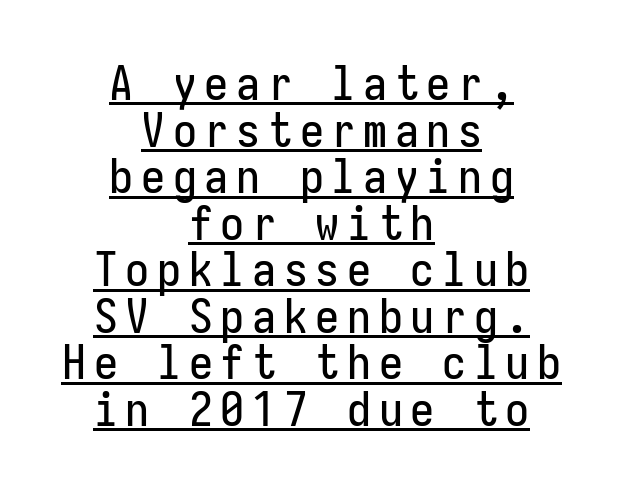
A typesetter would mark this as roman, not italic. Underlined type. These lines stack symmetrically, like a column narrowing and widening about its center. This block would grow much taller if given ordinary leading; it's compressed now.
